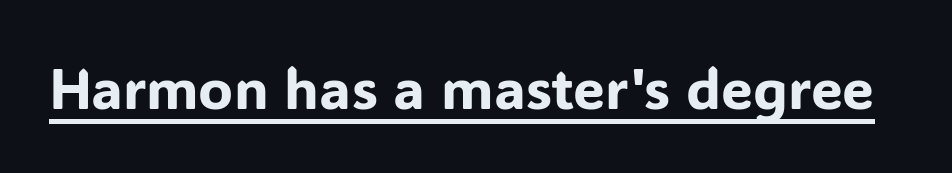
The image shows 57 px sans-serif type, upright; set normal letter spacing, underlined; low stroke contrast and a medium x-height.
